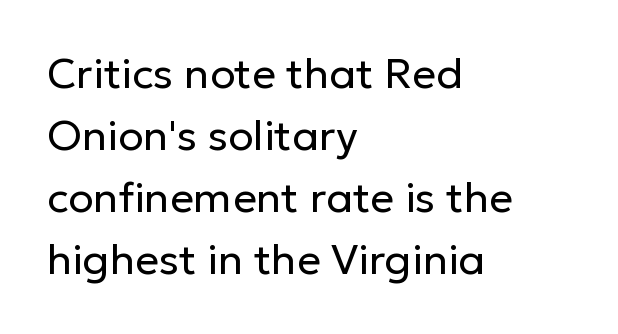
Weight class: somewhere from thin through regular. Observe the absence of serifs on each vertical stroke in this sample. The passage is arranged the way most books set body copy — flush left. The passage shown is not underscored anywhere. Honestly, the row spacing looks completely unremarkable. The letters stand straight up with perfectly vertical stems.
